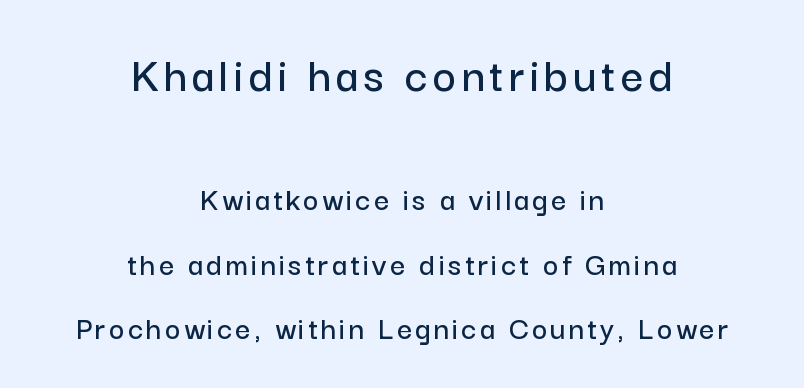
Q: Is the text italic (slanted)? A: No, it is upright.
Q: Is the typeface a serif or a sans-serif typeface? A: Sans-serif.
Q: Is the text underlined? A: No.
Q: How is the paragraph aligned? A: Centered.
Q: Is the spacing between lines tight, normal or loose? A: Loose.
Q: Which block of text is set in a larger size, the first (top) or the second (bottom)? A: The first (top) one.
Q: Width (condensed, normal, or wide)? A: Normal.
Q: Stroke contrast? A: Low.
Q: x-height? A: Medium.
Q: Monospaced? A: No.
